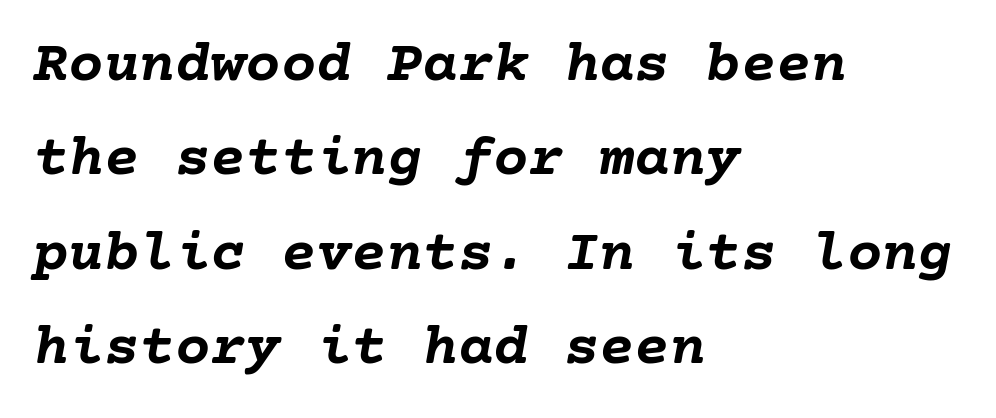
Line starts are locked; line ends wander. Style check: oblique. Each word holds together tightly as a unit, with standard inter-letter gaps. Does the leading feel generous? No, just average. The zone under the glyphs is completely vacant.
